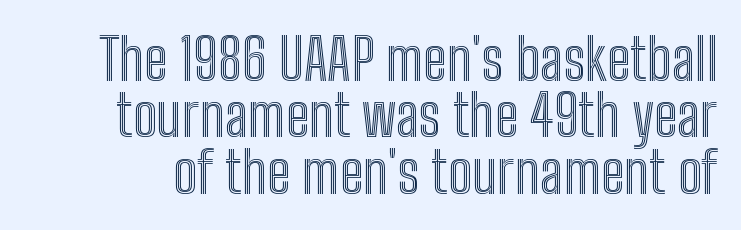
The image shows 58 px condensed type, upright; set tight line spacing (0.97x), normal letter spacing, not underlined; a medium x-height.
